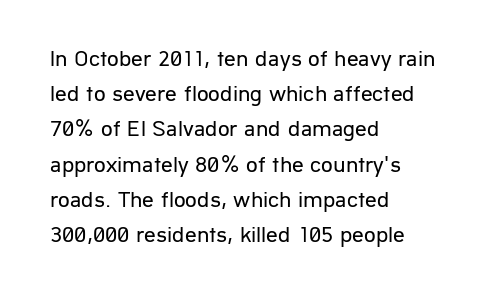
A typesetter would call this leading conventional body-copy spacing. Casual observation: everything's shoved over to the left. Counters stay open thanks to moderate or lighter strokes. The lettering stays uniformly vertical, giving the passage a roman look. No extra tracking has been applied to these lines. The gap between lines stays unmarked.
